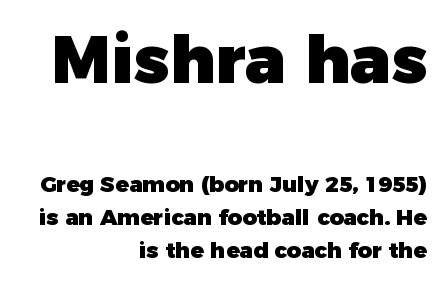
Q: Is the text bold? A: Yes.
Q: Is the text italic (slanted)? A: No, it is upright.
Q: Is the typeface a serif or a sans-serif typeface? A: Sans-serif.
Q: Is the text underlined? A: No.
Q: How is the paragraph aligned? A: Right-aligned.
Q: Is the spacing between letters normal or unusually wide? A: Normal.
Q: Is the spacing between lines tight, normal or loose? A: Normal.
Q: Which block of text is set in a larger size, the first (top) or the second (bottom)? A: The first (top) one.
Q: Width (condensed, normal, or wide)? A: Normal.
Q: Stroke contrast? A: Low.
Q: x-height? A: Medium.
Q: Monospaced? A: No.
